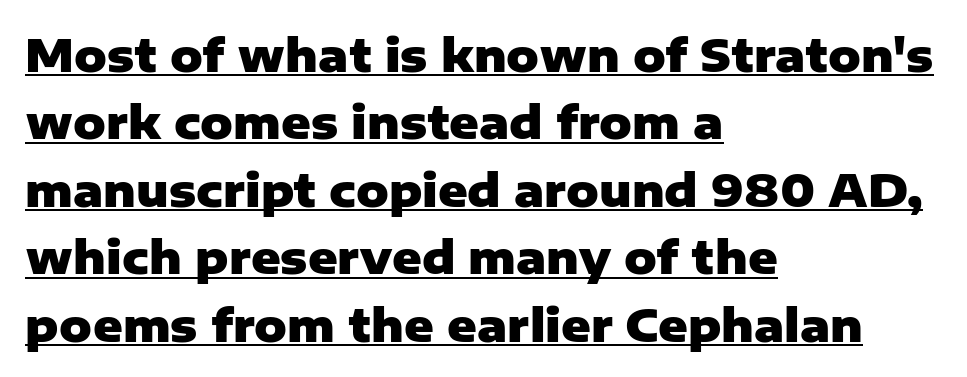
The image shows 45 px heavy sans-serif type, upright; set left-aligned, normal line spacing (1.5x), normal letter spacing, underlined; low stroke contrast and a medium x-height.
